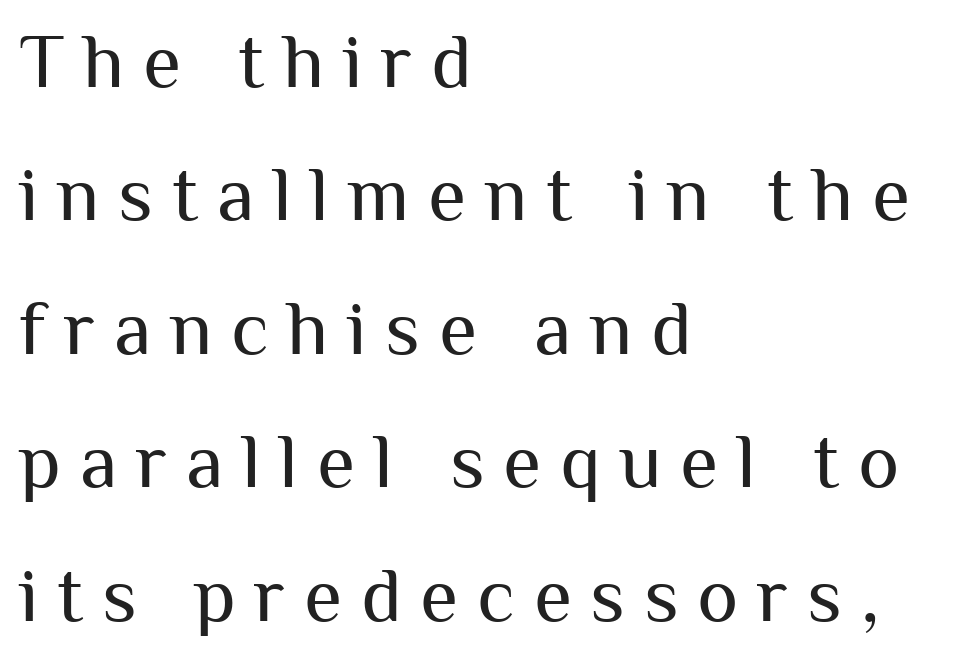
{"serif": "no", "italic": "no", "bold": "no", "weight": "regular", "width": "normal", "stroke_contrast": "medium", "x_height": "medium", "monospaced": "no", "underline": "no", "align": "left", "line_spacing_ratio": 1.71, "letter_spacing": "wide", "letter_spacing_em": 0.24, "glyph_px": 78}
